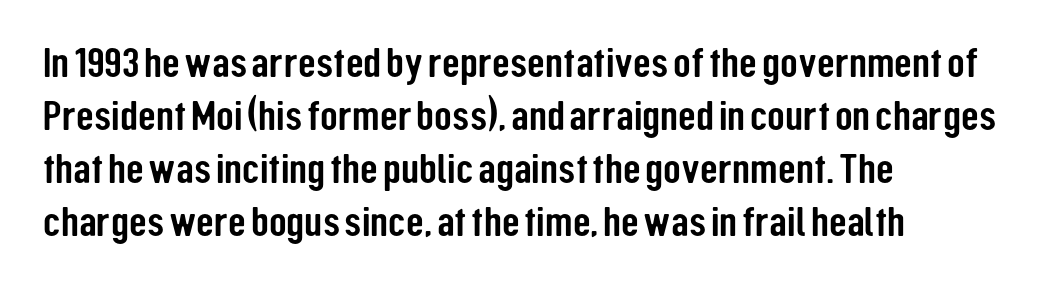
{"serif": "no", "italic": "no", "width": "condensed", "stroke_contrast": "low", "x_height": "medium", "monospaced": "no", "underline": "no", "align": "left", "line_spacing": "normal", "line_spacing_ratio": 1.29, "letter_spacing": "normal", "letter_spacing_em": 0.0, "glyph_px": 41}
